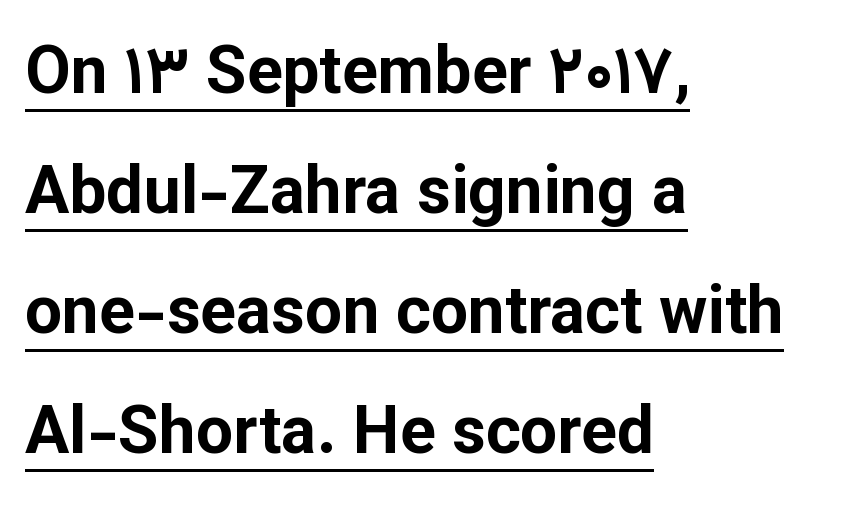
The image shows 66 px bold sans-serif type, upright; set left-aligned, line spacing 1.82x, normal letter spacing, underlined; low stroke contrast and a medium x-height.
